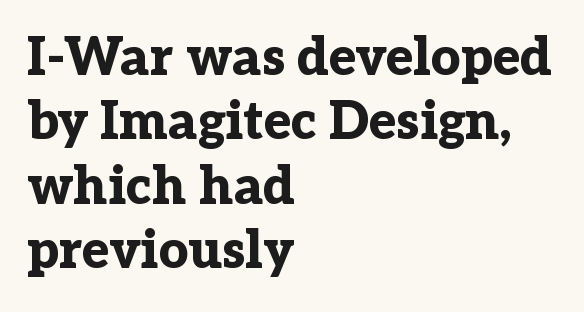
{"serif": "yes", "italic": "no", "bold": "yes", "weight": "bold", "width": "normal", "stroke_contrast": "low", "x_height": "medium", "monospaced": "no", "underline": "no", "align": "left", "line_spacing_ratio": 1.24, "letter_spacing": "normal", "letter_spacing_em": 0.0, "glyph_px": 52}
